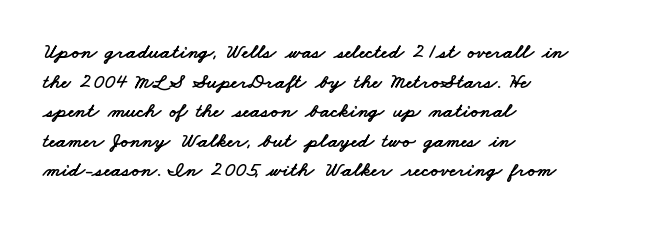
Q: Is the text underlined? A: No.
Q: How is the paragraph aligned? A: Left-aligned.
Q: Is the spacing between letters normal or unusually wide? A: Normal.
Q: Is the spacing between lines tight, normal or loose? A: Normal.
